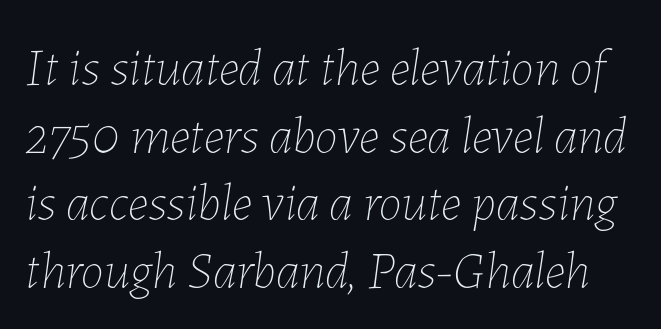
Q: Is the text bold? A: No.
Q: Is the text italic (slanted)? A: Yes, it leans right by about 7 degrees.
Q: Is the text underlined? A: No.
Q: Is the spacing between letters normal or unusually wide? A: Normal.
Q: Is the spacing between lines tight, normal or loose? A: Normal.
Q: Width (condensed, normal, or wide)? A: Normal.
Q: Stroke contrast? A: Low.
Q: x-height? A: Medium.
Q: Monospaced? A: No.
